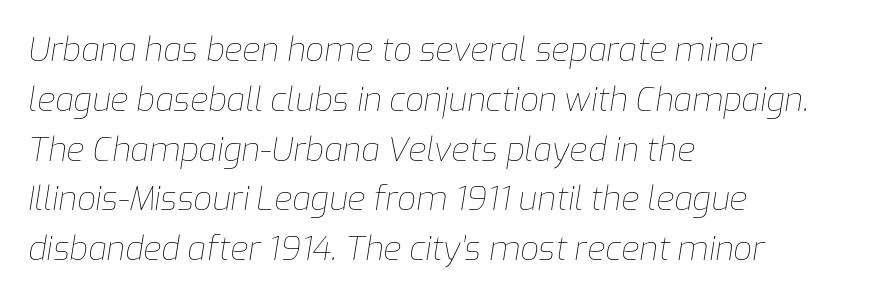
The image shows 33 px thin type, italic (leaning right); set left-aligned, normal line spacing (1.51x), normal letter spacing, not underlined; low stroke contrast and a medium x-height.
